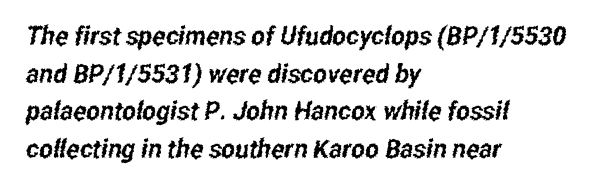
{"underline": "no", "align": "left", "line_spacing": "normal", "line_spacing_ratio": 1.45, "letter_spacing": "normal", "letter_spacing_em": 0.0, "glyph_px": 26}
